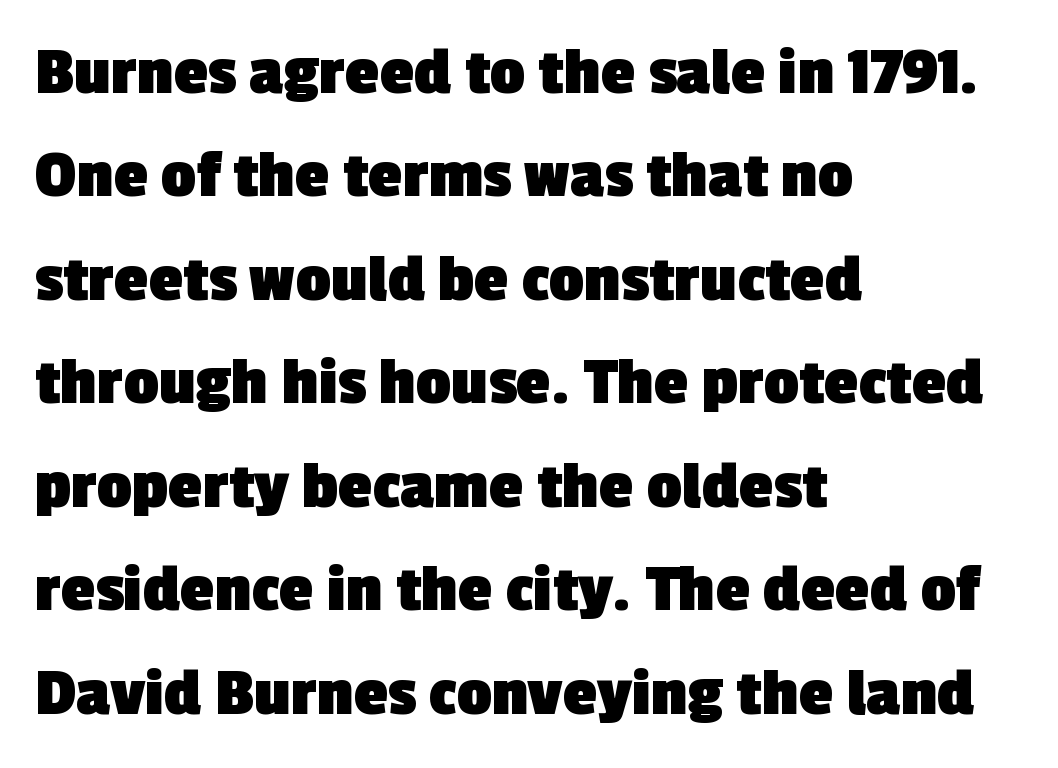
The image shows 69 px heavy sans-serif type; set left-aligned, normal line spacing (1.5x), normal letter spacing, not underlined; a medium x-height.
